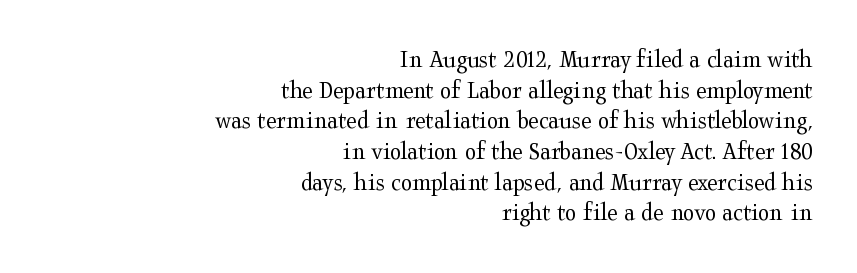
Stroke mass is kept to a normal reading level or below. You could call the tracking neutral — neither tight nor loose. Descender tails drop into unmarked territory. Characters remain perfectly vertical along every line.
